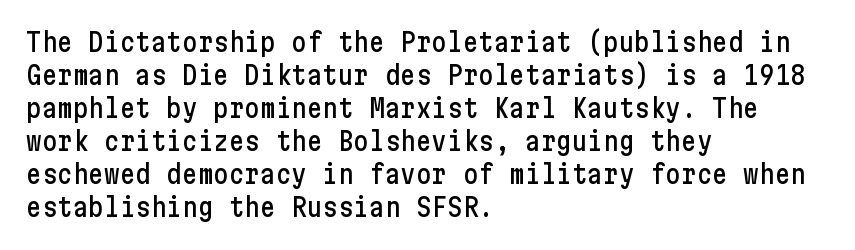
Q: Is the text italic (slanted)? A: No, it is upright.
Q: Is the text underlined? A: No.
Q: How is the paragraph aligned? A: Left-aligned.
Q: Is the spacing between letters normal or unusually wide? A: Normal.
Q: Is the spacing between lines tight, normal or loose? A: Normal.
